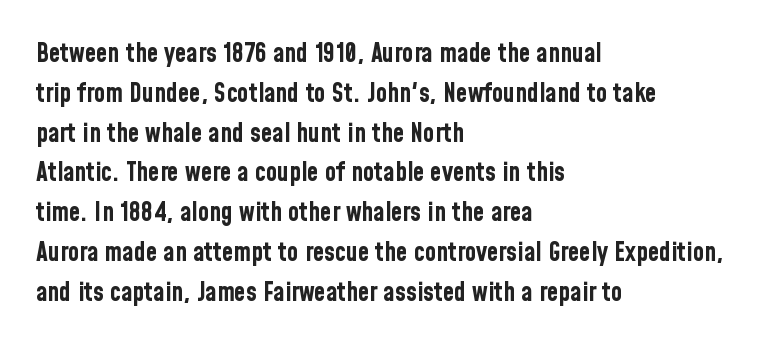
Plenty of ink on the page — the face is bold. Vertical spacing — default. Descenders hang freely into open space. All the whitespace from short lines collects on the right. This rendering leaves character spacing at its baseline value. Do the letters lean? They stand straight.
